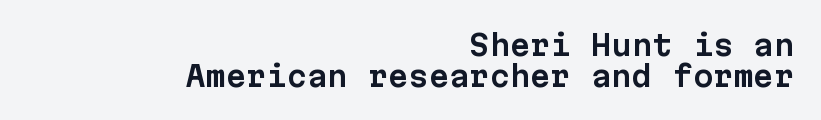
Q: Is the text italic (slanted)? A: No, it is upright.
Q: Is the typeface a serif or a sans-serif typeface? A: Sans-serif.
Q: Is the text underlined? A: No.
Q: How is the paragraph aligned? A: Right-aligned.
Q: Is the spacing between letters normal or unusually wide? A: Normal.
Q: Is the spacing between lines tight, normal or loose? A: Tight.
Q: Width (condensed, normal, or wide)? A: Normal.
Q: Stroke contrast? A: Low.
Q: x-height? A: Medium.
Q: Monospaced? A: Yes.
